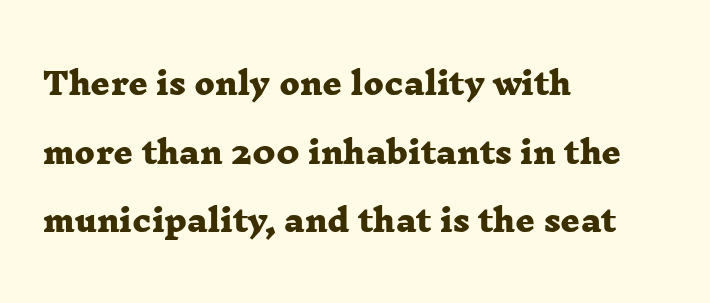
Q: Is the text bold? A: Yes.
Q: Is the typeface a serif or a sans-serif typeface? A: Serif.
Q: Is the text underlined? A: No.
Q: How is the paragraph aligned? A: Left-aligned.
Q: Is the spacing between letters normal or unusually wide? A: Normal.
Q: Is the spacing between lines tight, normal or loose? A: Loose.
Q: Width (condensed, normal, or wide)? A: Wide.
Q: Stroke contrast? A: Low.
Q: x-height? A: Medium.
Q: Monospaced? A: No.
